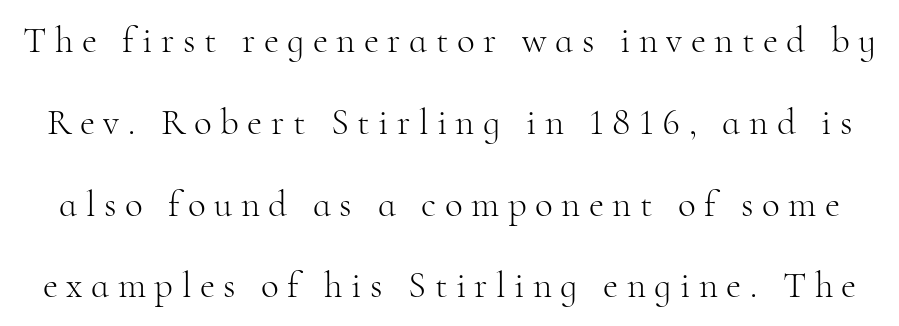
{"serif": "yes", "italic": "no", "bold": "no", "weight": "light", "width": "normal", "stroke_contrast": "high", "x_height": "small", "monospaced": "no", "underline": "no", "line_spacing": "loose", "line_spacing_ratio": 2.21, "letter_spacing": "wide", "letter_spacing_em": 0.23, "glyph_px": 37}
